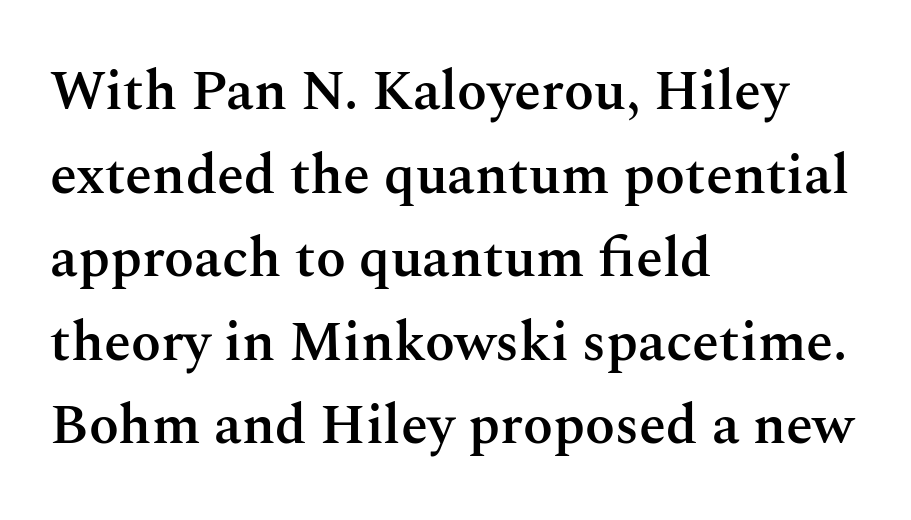
The image shows 55 px semibold serif type, upright; set left-aligned, normal line spacing (1.52x), normal letter spacing, not underlined; medium stroke contrast and a medium x-height.
